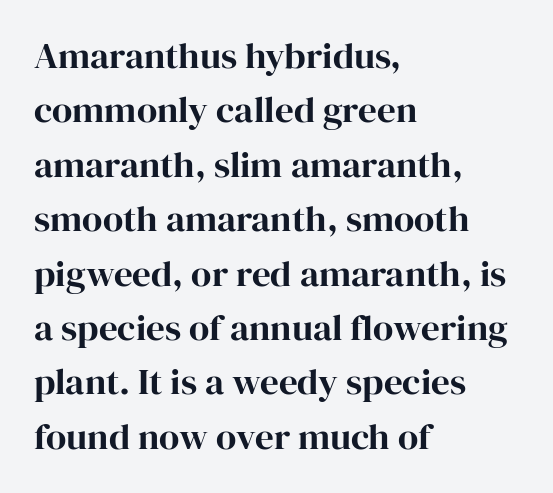
{"serif": "yes", "italic": "no", "width": "normal", "stroke_contrast": "high", "x_height": "medium", "monospaced": "no", "underline": "no", "align": "left", "line_spacing": "normal", "line_spacing_ratio": 1.47, "letter_spacing": "normal", "letter_spacing_em": 0.0, "glyph_px": 37}
